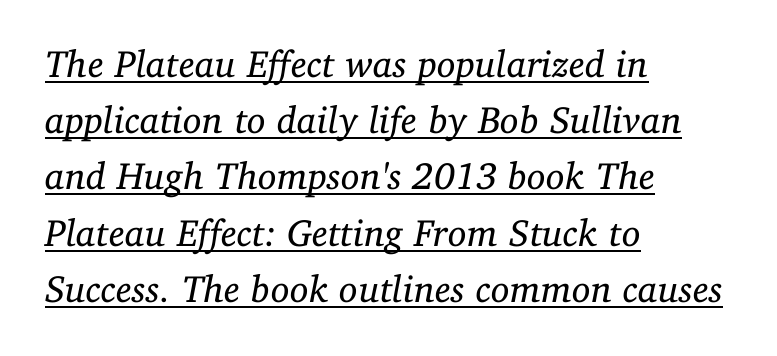
The rows are spaced the way most documents space them. Glance below the letters and you will spot a drawn line. The letterforms sit at book weight or below. Stroke terminals: seriffed.
